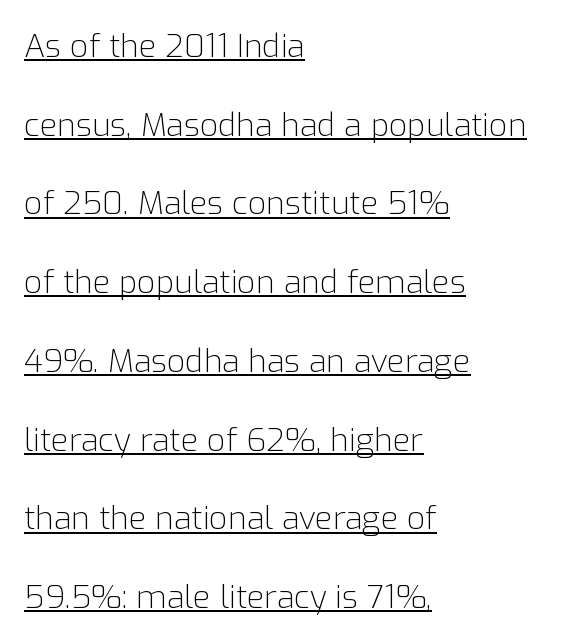
The image shows 32 px light sans-serif type, upright; set left-aligned, loose line spacing (2.46x), normal letter spacing, underlined; low stroke contrast and a medium x-height.
